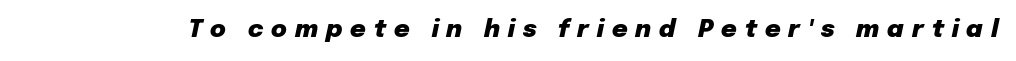
Q: Is the text bold? A: Yes.
Q: Is the text italic (slanted)? A: Yes, it leans right by about 12 degrees.
Q: Is the text underlined? A: No.
Q: Is the spacing between letters normal or unusually wide? A: Unusually wide.
